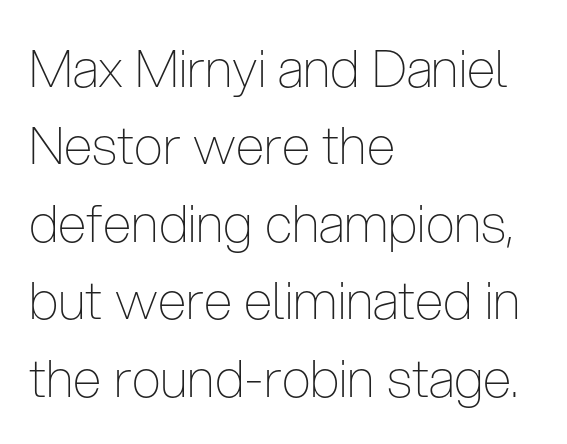
A sans-serif font was chosen for this passage. What's the leading like? Ordinary, nothing unusual. Rendered with straight, roman letterforms. A typesetter would call this proportional, since set widths differ per character. Descenders are the only things crossing below the line.
